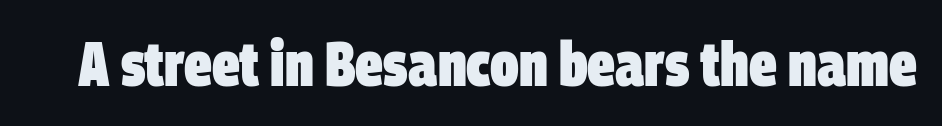
Think of a printed novel: that variable character pitch is what you see here. Look at the bottom of the vertical strokes: they stop flat, with no serifs. Honestly, there is no underline to notice here at all. In terms of letterspacing, this is plain default setting. Strokes here are thick enough to call this a true bold.
